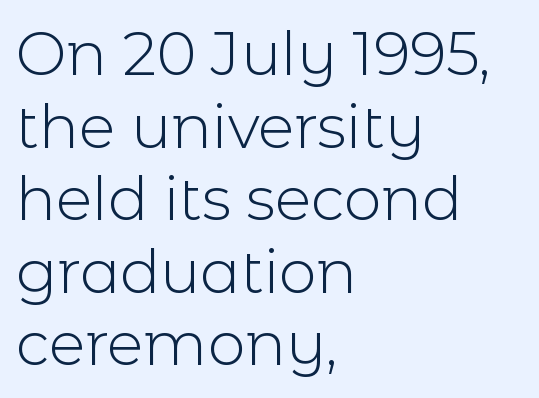
The image shows 60 px light sans-serif type, upright; set left-aligned, line spacing 1.21x, normal letter spacing, not underlined; a medium x-height.
